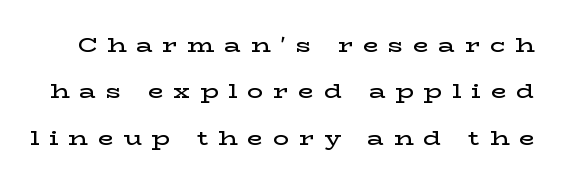
Short note: letters widely spaced. The space directly below the letters is spotless. Style check: upright. The designer dialed line spacing up above the default. A somewhat darkened texture: the type is semibold rather than bold.
